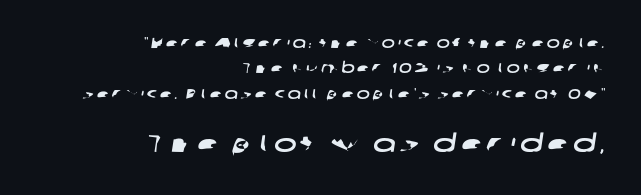
The image shows 24 px text type; set right-aligned, line spacing 1.82x, unusually wide letter spacing (+0.2 em), not underlined; the second (bottom) block is 1.71x larger.
